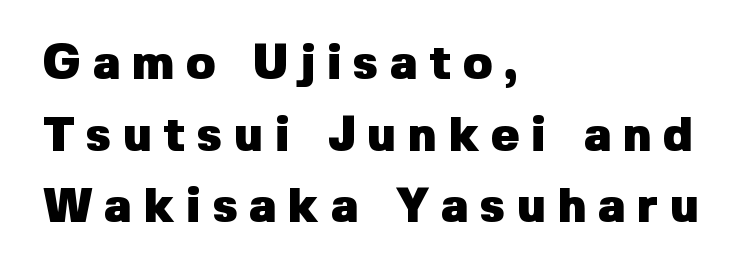
If you drew a line through each stem, it would be perfectly vertical. A normal amount of white space separates one row of letters from the next. The passage shown is typed in a proportional face where columns would drift. Rule under the text: the space is simply empty. The characters display no serif detailing; their extremities are plain. Horizontally, the lines are justified to the leading edge only.
